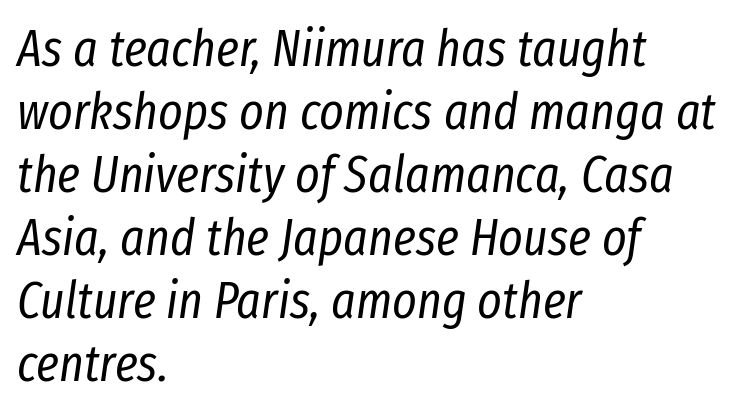
{"italic": "yes", "lean": "right", "slant_degrees": 8, "bold": "no", "weight": "regular", "width": "condensed", "stroke_contrast": "low", "x_height": "medium", "monospaced": "no", "underline": "no", "align": "left", "line_spacing_ratio": 1.21, "letter_spacing": "normal", "letter_spacing_em": 0.0, "glyph_px": 52}
